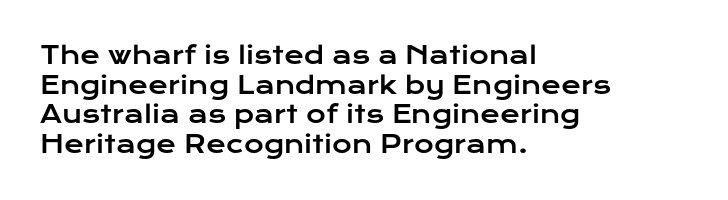
The image shows 24 px text type, upright; set left-aligned, line spacing 1.23x, normal letter spacing, not underlined.
